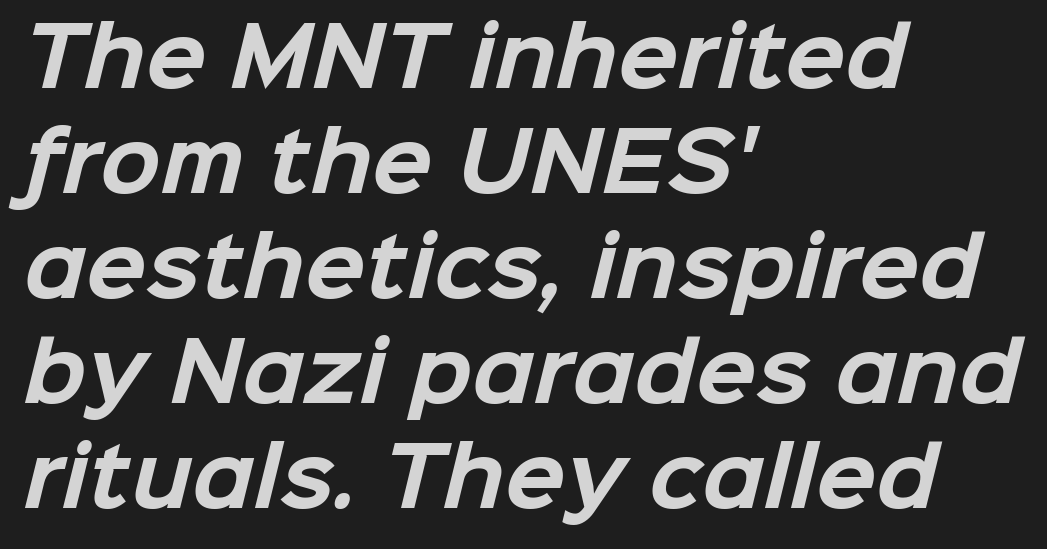
The strip under each line holds only bare page. Line spacing here is normal. Think of a printed novel: that variable character pitch is what you see here. In terms of letterspacing, this is plain default setting. Thick stems and heavy bowls — unmistakably bold. The setting favours the left margin, as ordinary paragraphs usually do.
